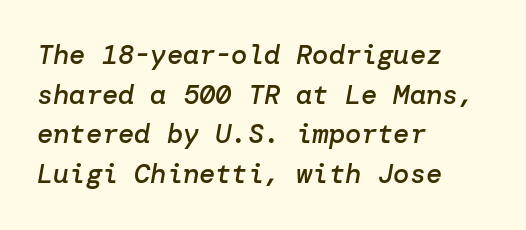
The image shows 27 px text type, italic (leaning right); set left-aligned, normal line spacing (1.47x), normal letter spacing, not underlined.
